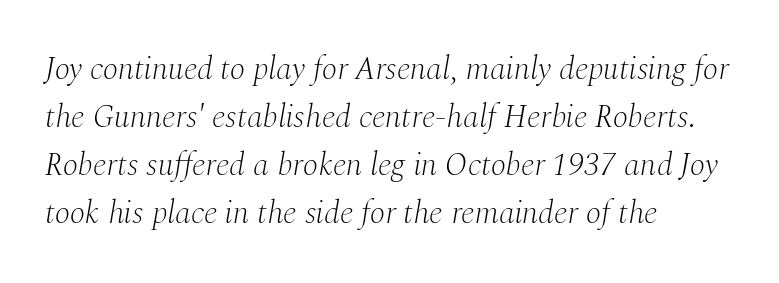
Vertically, the passage feels balanced, rows spaced as you'd expect. In terms of letterform style, serifs are clearly present. Is the type heavy? It reads as light-to-regular instead. Here the glyphs are tracked normally, forming tight word shapes. Only glyphs here, with clear space below each row. A typesetter would call this proportional, since set widths differ per character.
